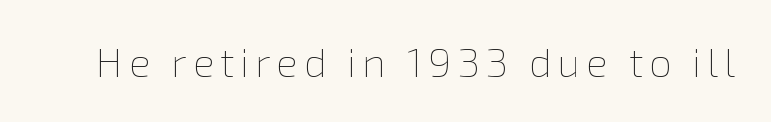
{"italic": "no", "bold": "no", "weight": "thin", "width": "normal", "stroke_contrast": "low", "x_height": "medium", "monospaced": "no", "underline": "no", "glyph_px": 41}
